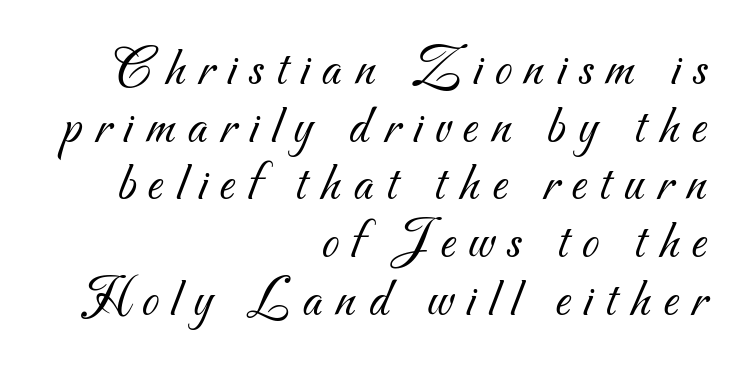
The letters look calm and open, with moderate or lighter stems. Reading down the column, the eye jumps only a short way to each next line. You can tell from the bare stems that sans-serif type was used. Line endings align vertically; line beginnings do not. Any mark beneath the type? The region is blank. Tracking value appears strongly positive — letters spread wide.
